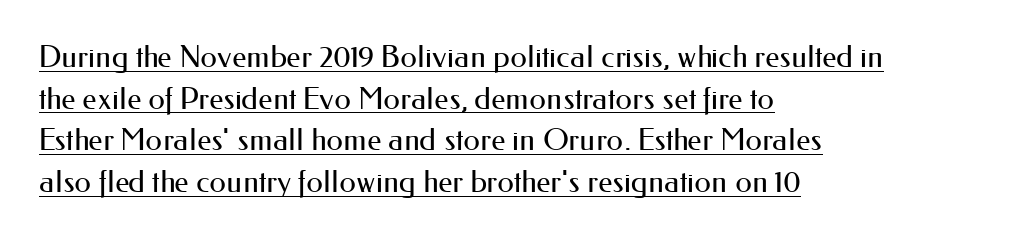
Stroke thickness stays within the range of a standard reading face or lighter. Notice how the stems are strictly vertical — no italics here. The string is rendered with underlining switched on. The rendering uses a moderate line-height, typical for paragraphs.
